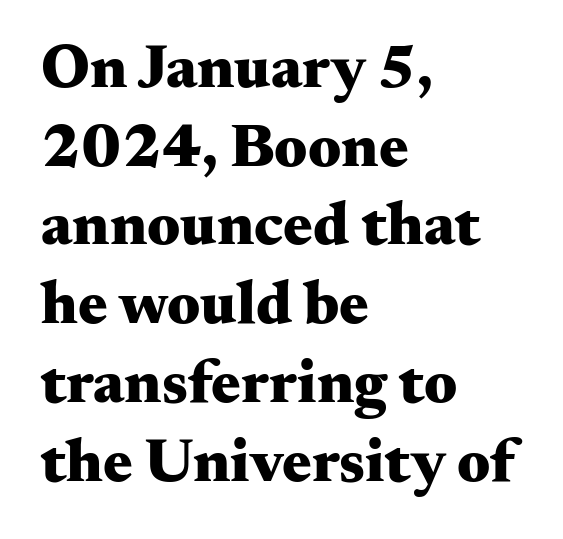
The image shows 62 px heavy, wide serif type, upright; set left-aligned, normal line spacing (1.27x), normal letter spacing, not underlined; medium stroke contrast and a small x-height.
